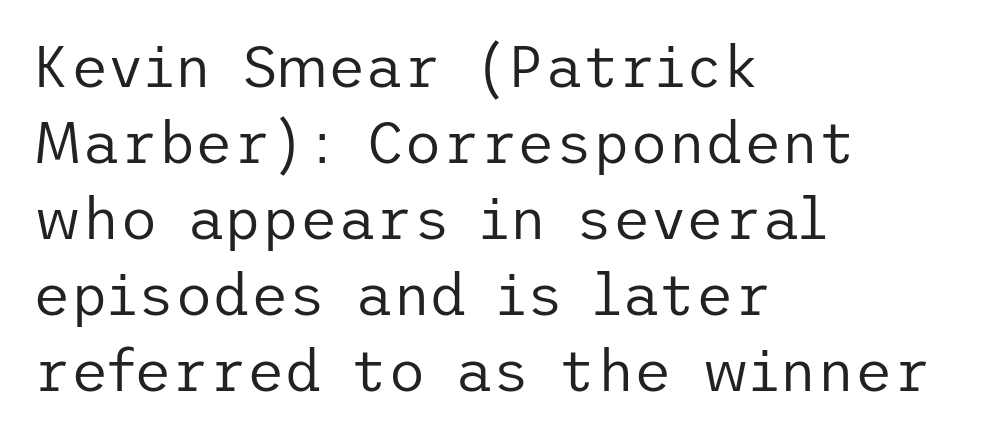
The image shows 58 px regular-weight sans-serif type, upright; set left-aligned, normal line spacing (1.31x), normal letter spacing, not underlined; low stroke contrast and a medium x-height.
